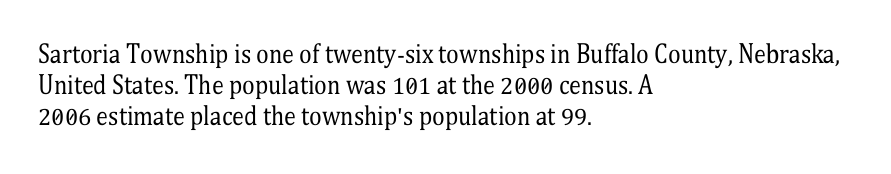
The image shows 24 px text type, upright; set left-aligned, normal line spacing (1.29x), normal letter spacing, not underlined.
